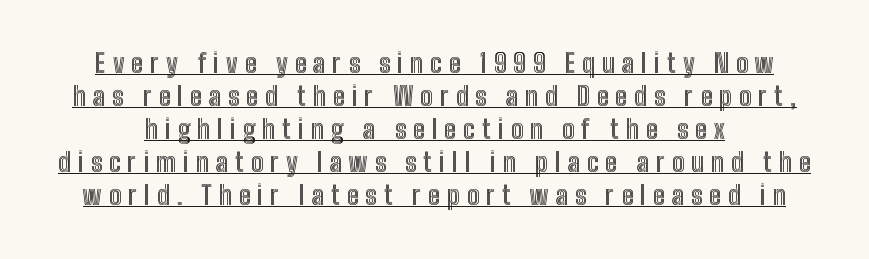
Q: Is the text italic (slanted)? A: No, it is upright.
Q: Is the text underlined? A: Yes.
Q: Is the spacing between letters normal or unusually wide? A: Unusually wide.
Q: Is the spacing between lines tight, normal or loose? A: Normal.
